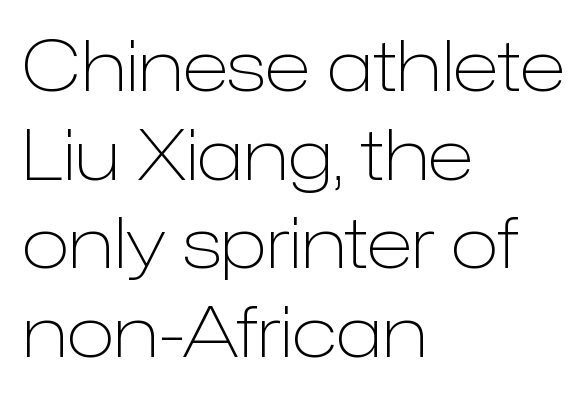
{"serif": "no", "italic": "no", "bold": "no", "weight": "light", "width": "normal", "stroke_contrast": "low", "x_height": "medium", "monospaced": "no", "underline": "no", "align": "left", "line_spacing": "normal", "line_spacing_ratio": 1.25, "letter_spacing": "normal", "letter_spacing_em": 0.0, "glyph_px": 71}
